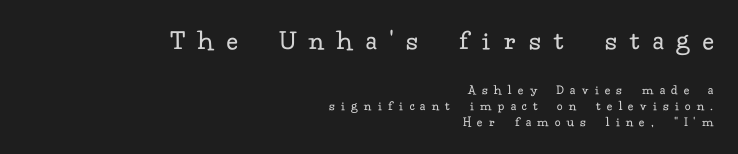
Q: Is the text bold? A: No.
Q: Is the text italic (slanted)? A: No, it is upright.
Q: Is the typeface a serif or a sans-serif typeface? A: Serif.
Q: Is the text underlined? A: No.
Q: How is the paragraph aligned? A: Right-aligned.
Q: Is the spacing between letters normal or unusually wide? A: Unusually wide.
Q: Is the spacing between lines tight, normal or loose? A: Tight.
Q: Which block of text is set in a larger size, the first (top) or the second (bottom)? A: The first (top) one.
Q: Width (condensed, normal, or wide)? A: Normal.
Q: Stroke contrast? A: Low.
Q: x-height? A: Small.
Q: Monospaced? A: No.
